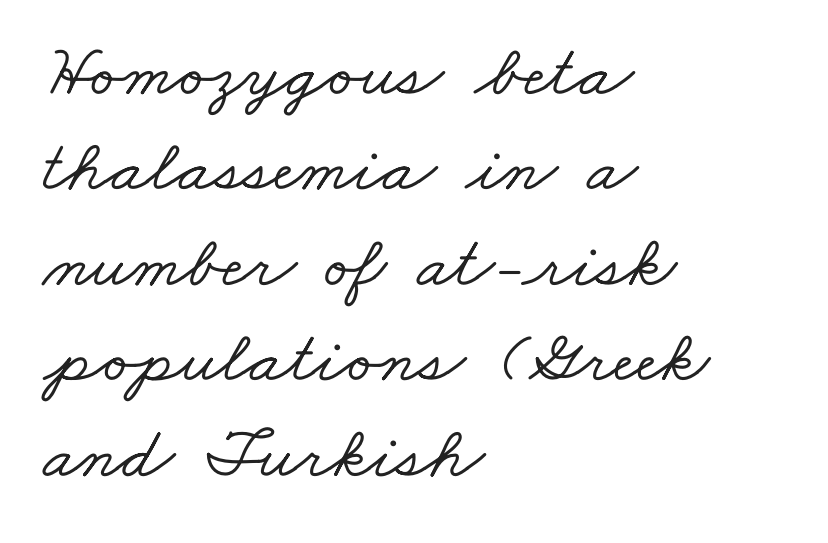
{"serif": "yes", "width": "wide", "stroke_contrast": "low", "x_height": "small", "monospaced": "no", "underline": "no", "align": "left", "line_spacing": "normal", "line_spacing_ratio": 1.29, "letter_spacing": "normal", "letter_spacing_em": 0.0, "glyph_px": 74}
